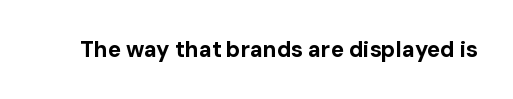
Short note: letters normally spaced. Words float on clear page, feet unadorned. The letters stand upright; this is a roman face. Heavy, bold letterforms.
